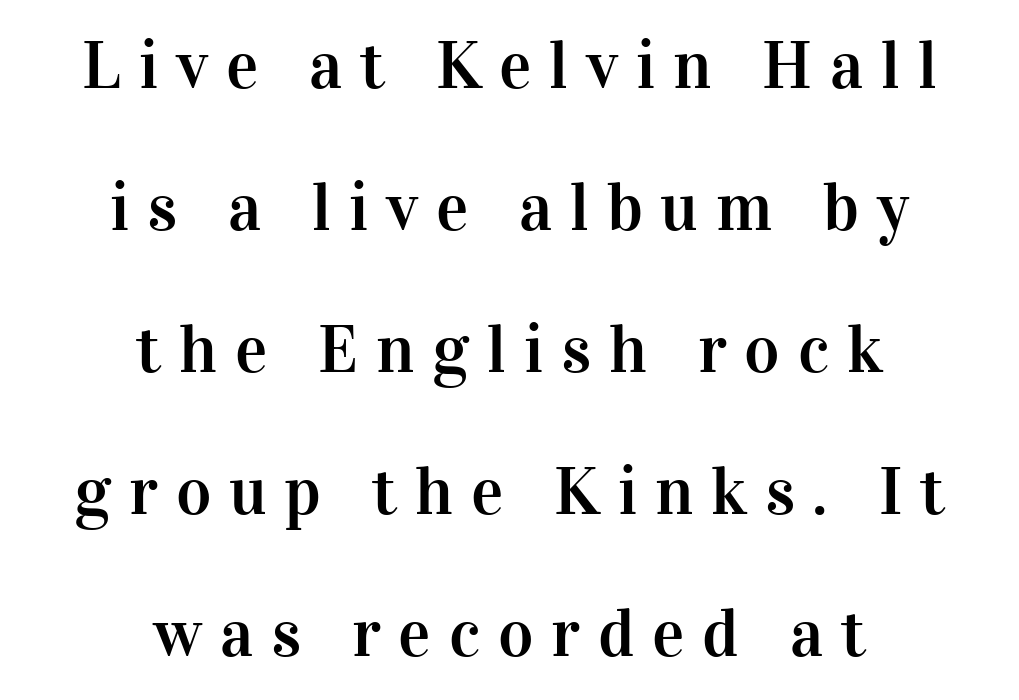
The image shows 68 px serif type, upright; set centered, loose line spacing (2.09x), unusually wide letter spacing (+0.26 em), not underlined; high stroke contrast and a medium x-height.
